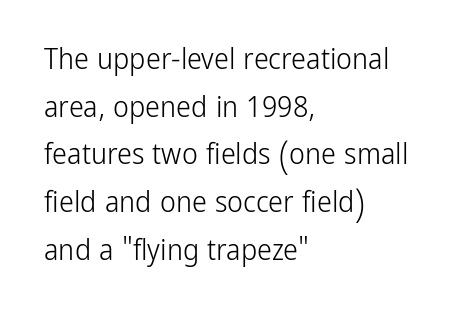
{"serif": "no", "italic": "no", "bold": "no", "weight": "light", "width": "condensed", "stroke_contrast": "low", "x_height": "medium", "monospaced": "no", "underline": "no", "align": "left", "line_spacing": "normal", "line_spacing_ratio": 1.59, "letter_spacing": "normal", "letter_spacing_em": 0.0, "glyph_px": 30}
